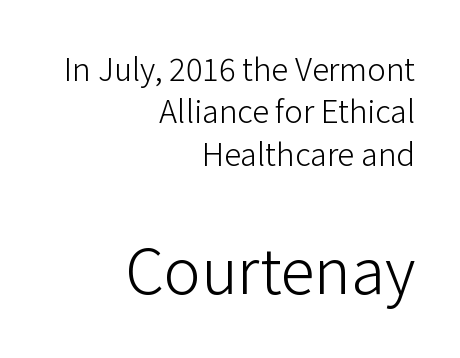
{"serif": "no", "italic": "no", "bold": "no", "weight": "light", "width": "normal", "stroke_contrast": "low", "x_height": "medium", "monospaced": "no", "underline": "no", "align": "right", "line_spacing": "normal", "line_spacing_ratio": 1.37, "letter_spacing": "normal", "letter_spacing_em": 0.0, "larger_block": "second", "size_ratio": 2.0, "glyph_px": 62}
